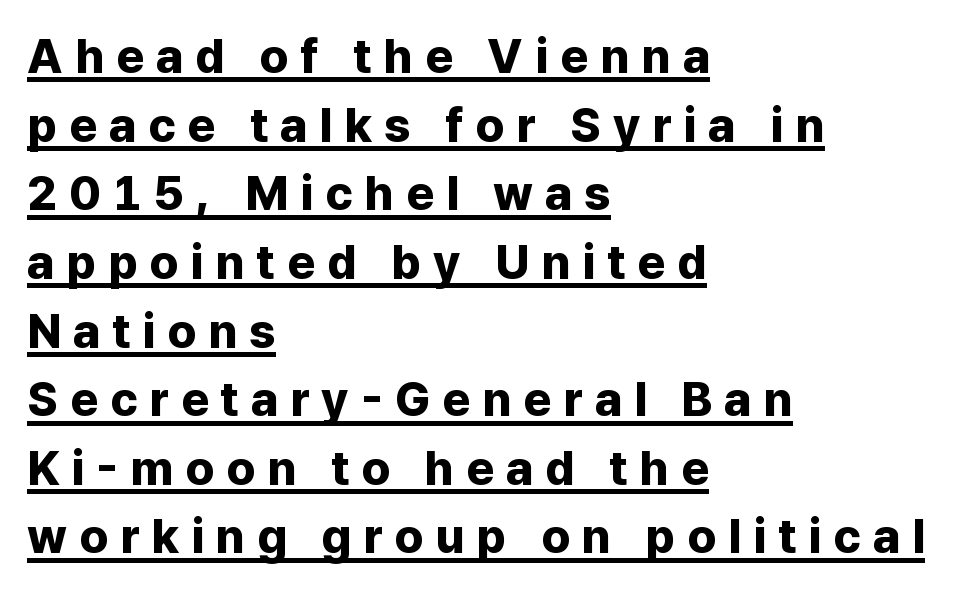
The image shows 48 px bold sans-serif type, upright; set left-aligned, normal line spacing (1.43x), unusually wide letter spacing (+0.25 em), underlined; low stroke contrast and a medium x-height.
